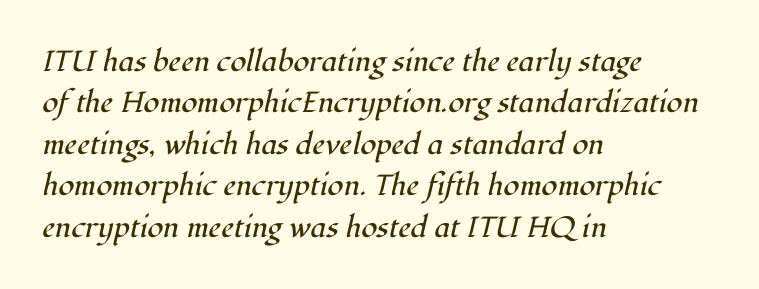
{"serif": "yes", "italic": "yes", "lean": "right", "slant_degrees": 12, "bold": "no", "weight": "regular", "width": "normal", "stroke_contrast": "high", "x_height": "medium", "monospaced": "no", "underline": "no", "align": "left", "line_spacing": "normal", "line_spacing_ratio": 1.43, "letter_spacing": "normal", "letter_spacing_em": 0.0, "glyph_px": 29}
